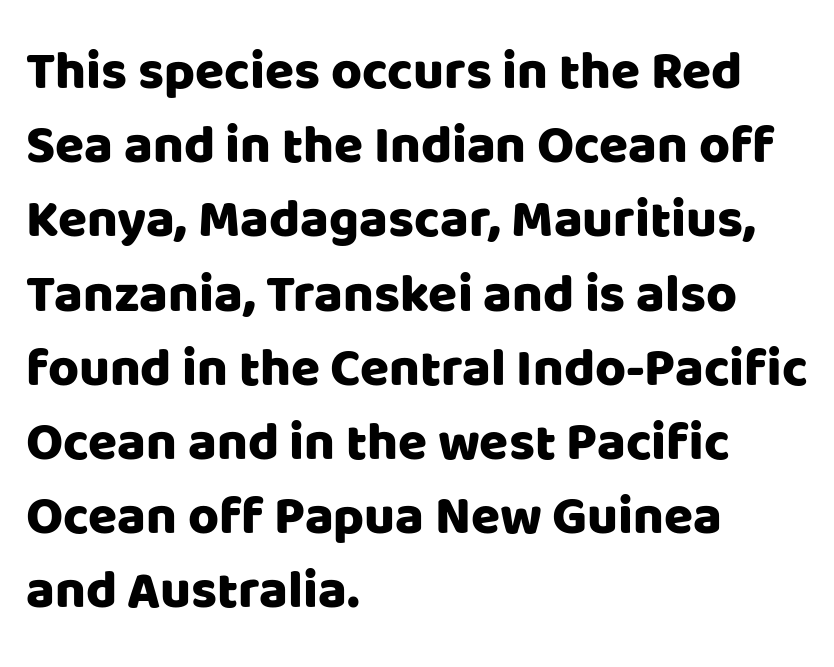
{"serif": "no", "italic": "no", "width": "normal", "stroke_contrast": "low", "x_height": "large", "monospaced": "no", "underline": "no", "align": "left", "line_spacing": "normal", "line_spacing_ratio": 1.4, "letter_spacing": "normal", "letter_spacing_em": 0.0, "glyph_px": 53}
